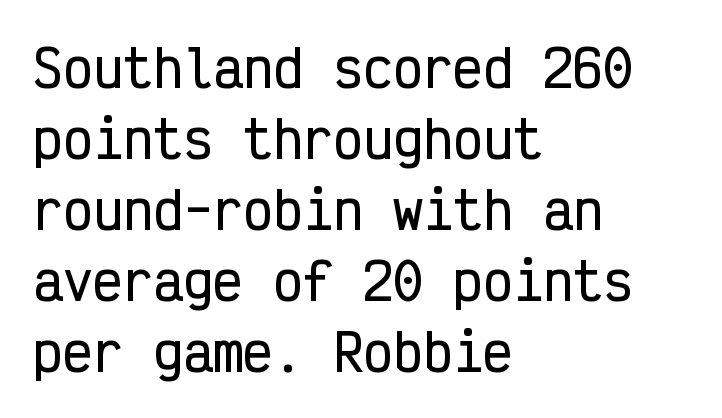
Q: Is the text italic (slanted)? A: No, it is upright.
Q: Is the typeface a serif or a sans-serif typeface? A: Sans-serif.
Q: Is the text underlined? A: No.
Q: How is the paragraph aligned? A: Left-aligned.
Q: Is the spacing between letters normal or unusually wide? A: Normal.
Q: Is the spacing between lines tight, normal or loose? A: Normal.
Q: Width (condensed, normal, or wide)? A: Condensed.
Q: Stroke contrast? A: Low.
Q: x-height? A: Medium.
Q: Monospaced? A: Yes.
